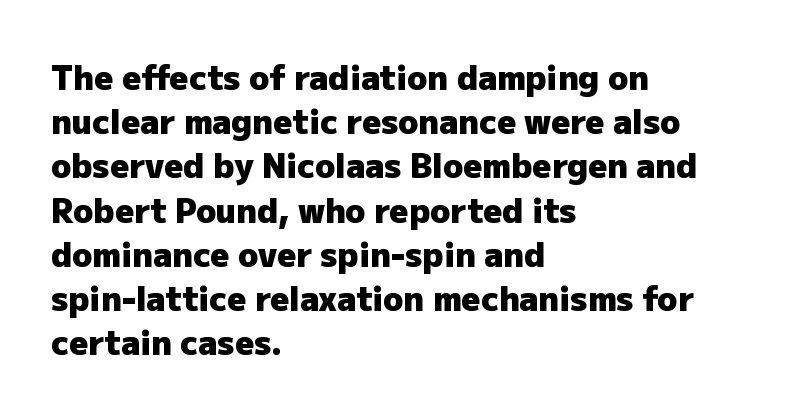
The image shows 33 px heavy sans-serif type, upright; set left-aligned, normal line spacing (1.34x), normal letter spacing, not underlined; low stroke contrast and a medium x-height.
